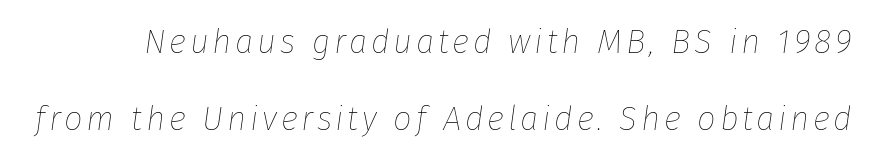
Q: Is the text bold? A: No.
Q: Is the text italic (slanted)? A: Yes, it leans right by about 8 degrees.
Q: Is the text underlined? A: No.
Q: Is the spacing between lines tight, normal or loose? A: Loose.
Q: Width (condensed, normal, or wide)? A: Normal.
Q: Stroke contrast? A: Low.
Q: x-height? A: Medium.
Q: Monospaced? A: No.
